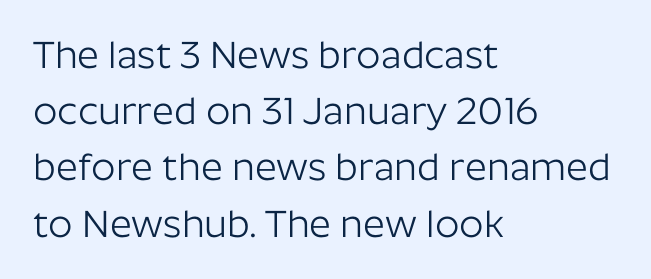
{"serif": "no", "italic": "no", "bold": "no", "weight": "light", "width": "normal", "stroke_contrast": "low", "x_height": "medium", "monospaced": "no", "underline": "no", "align": "left", "line_spacing": "normal", "line_spacing_ratio": 1.48, "letter_spacing": "normal", "letter_spacing_em": 0.0, "glyph_px": 38}
